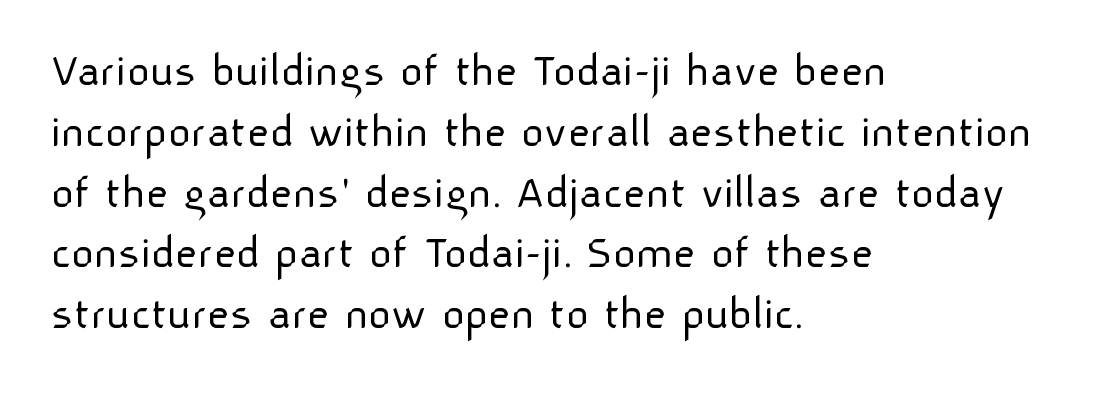
{"serif": "no", "italic": "no", "bold": "no", "weight": "light", "width": "normal", "stroke_contrast": "low", "x_height": "medium", "monospaced": "no", "underline": "no", "align": "left", "line_spacing_ratio": 1.24, "letter_spacing": "normal", "letter_spacing_em": 0.0, "glyph_px": 49}
